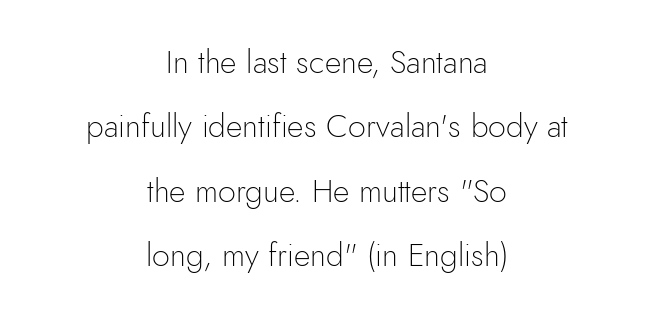
{"serif": "no", "italic": "no", "bold": "no", "weight": "light", "width": "normal", "x_height": "small", "monospaced": "no", "underline": "no", "align": "center", "line_spacing": "loose", "line_spacing_ratio": 2.01, "letter_spacing": "normal", "letter_spacing_em": 0.0, "glyph_px": 32}
